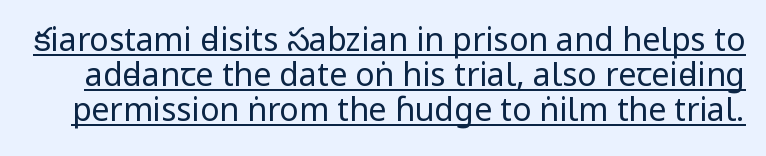
Q: Is the text bold? A: No.
Q: Is the text italic (slanted)? A: No, it is upright.
Q: Is the typeface a serif or a sans-serif typeface? A: Sans-serif.
Q: Is the text underlined? A: Yes.
Q: Is the spacing between letters normal or unusually wide? A: Normal.
Q: Is the spacing between lines tight, normal or loose? A: Tight.
Q: Width (condensed, normal, or wide)? A: Condensed.
Q: Stroke contrast? A: Low.
Q: x-height? A: Large.
Q: Monospaced? A: No.
